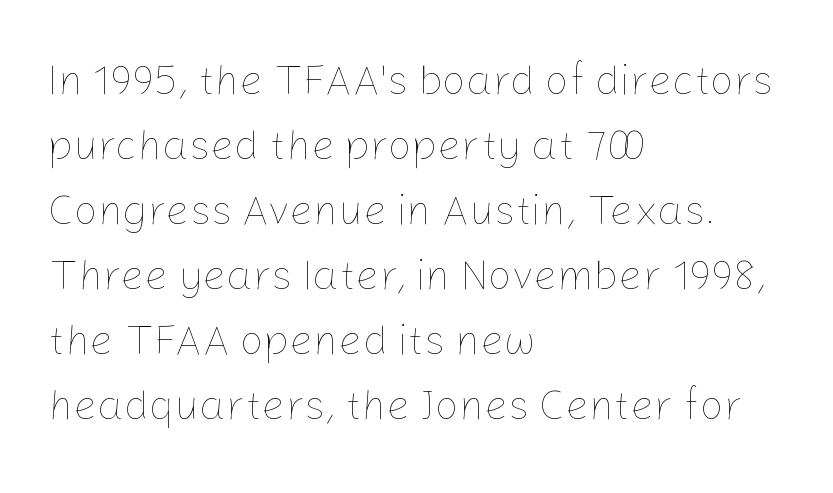
The image shows 42 px thin type, upright; set left-aligned, normal line spacing (1.55x), normal letter spacing, not underlined; low stroke contrast and a medium x-height.
